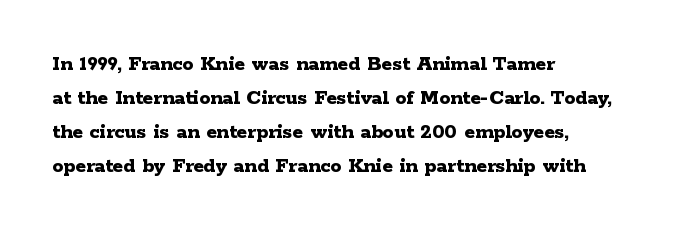
The image shows 22 px bold type, upright; set left-aligned, normal line spacing (1.55x), normal letter spacing, not underlined.
